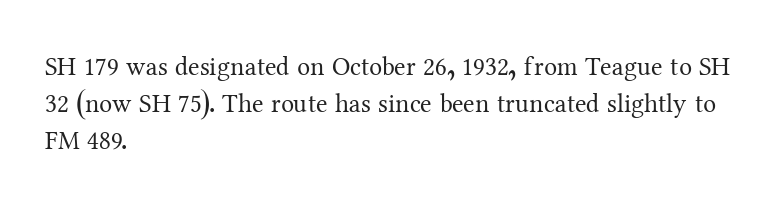
The image shows 26 px text type, upright; set left-aligned, normal line spacing (1.43x), normal letter spacing, not underlined.
